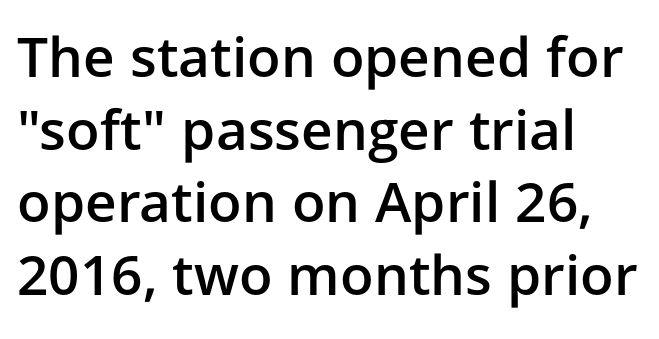
Each word holds together tightly as a unit, with standard inter-letter gaps. The rendering anchors every line to the left-hand side. Nope, no serifs anywhere on these letters. Interline gaps are of average width in this sample. You can tell it's not italic because the verticals are truly vertical. Set as a demibold, roughly 600 on the weight scale.
